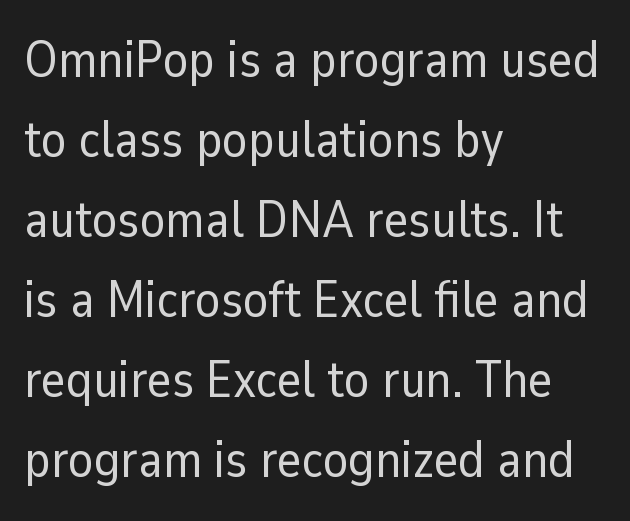
Tracking value appears to be zero — textbook default spacing. Rendered with straight, roman letterforms. Is the block centered? No — it sits flush against the left margin. Any mark beneath the type? The region is blank.
